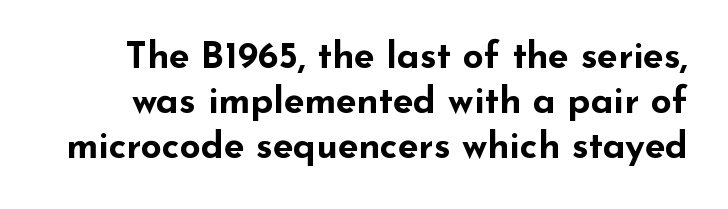
{"serif": "no", "italic": "no", "bold": "yes", "weight": "bold", "width": "wide", "stroke_contrast": "low", "x_height": "small", "monospaced": "no", "underline": "no", "line_spacing_ratio": 1.22, "letter_spacing": "normal", "letter_spacing_em": 0.0, "glyph_px": 37}
